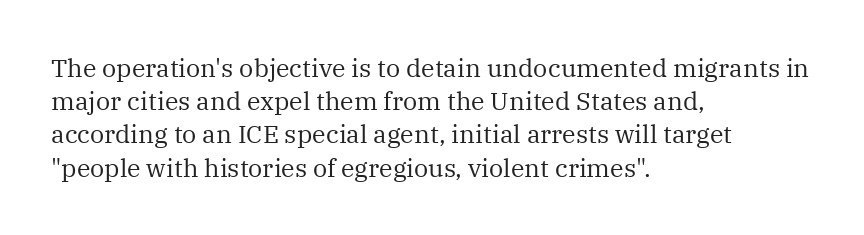
{"italic": "no", "bold": "no", "underline": "no", "align": "left", "line_spacing": "normal", "line_spacing_ratio": 1.33, "letter_spacing": "normal", "letter_spacing_em": 0.0, "glyph_px": 25}
